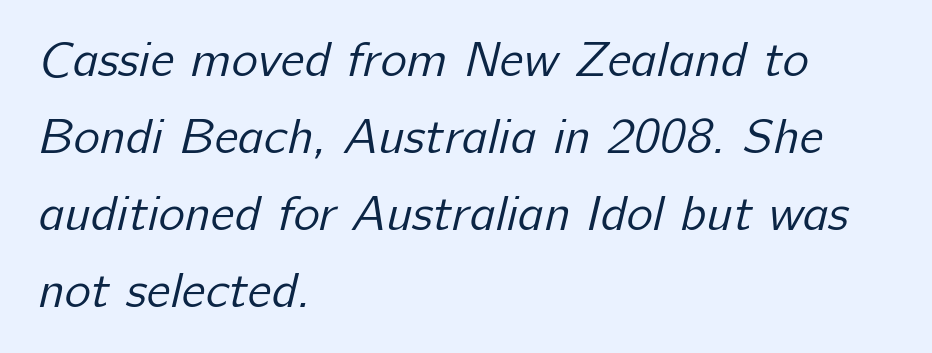
Q: Is the text bold? A: No.
Q: Is the typeface a serif or a sans-serif typeface? A: Sans-serif.
Q: Is the text underlined? A: No.
Q: How is the paragraph aligned? A: Left-aligned.
Q: Is the spacing between letters normal or unusually wide? A: Normal.
Q: Is the spacing between lines tight, normal or loose? A: Normal.
Q: Width (condensed, normal, or wide)? A: Normal.
Q: Stroke contrast? A: Low.
Q: x-height? A: Medium.
Q: Monospaced? A: No.
